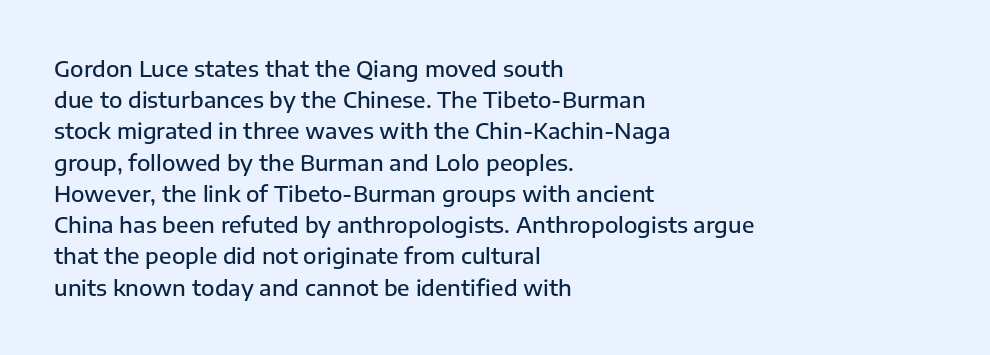
Q: Is the text bold? A: Semi-bold.
Q: Is the text italic (slanted)? A: No, it is upright.
Q: Is the text underlined? A: No.
Q: How is the paragraph aligned? A: Left-aligned.
Q: Is the spacing between letters normal or unusually wide? A: Normal.
Q: Is the spacing between lines tight, normal or loose? A: Normal.
